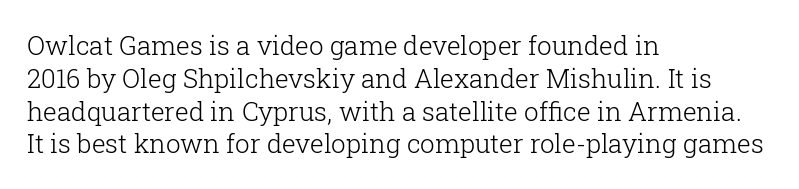
The image shows 26 px text type, upright; set left-aligned, normal line spacing (1.26x), normal letter spacing, not underlined.
